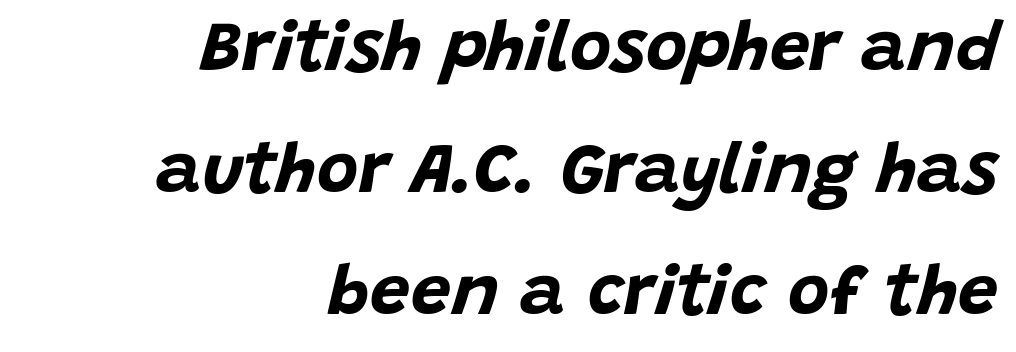
Q: Is the text bold? A: Yes.
Q: Is the text italic (slanted)? A: Yes, it leans right by about 15 degrees.
Q: Is the text underlined? A: No.
Q: How is the paragraph aligned? A: Right-aligned.
Q: Is the spacing between letters normal or unusually wide? A: Normal.
Q: Width (condensed, normal, or wide)? A: Normal.
Q: Stroke contrast? A: Low.
Q: x-height? A: Large.
Q: Monospaced? A: No.
